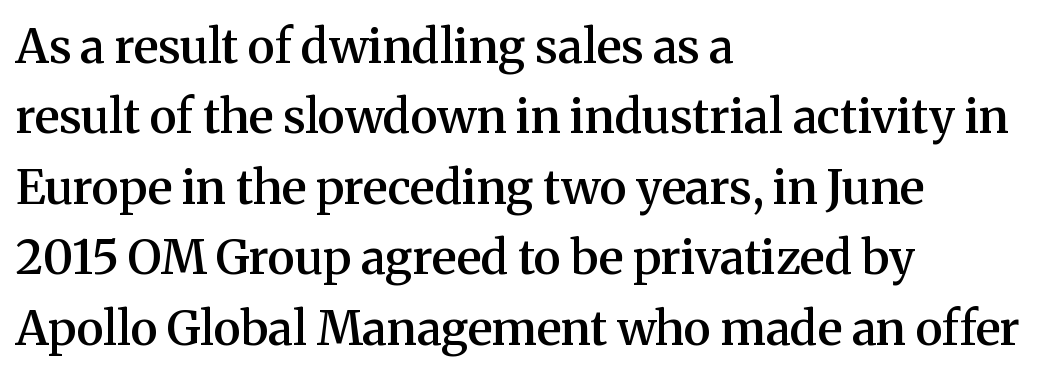
This is the in-between weight designers call semibold or demi. Characters follow at the spacing the type designer built in. The letters stand straight up with perfectly vertical stems. Just letters on the line, the space beneath them empty. The leading is moderate, giving the passage an even texture.
